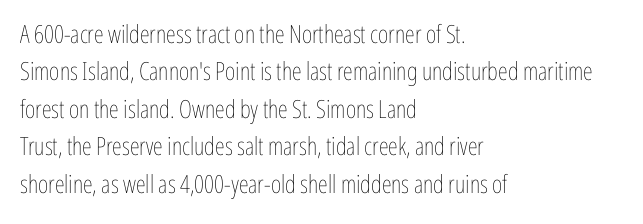
The image shows 25 px text type, upright; set left-aligned, normal line spacing (1.5x), normal letter spacing, not underlined.
